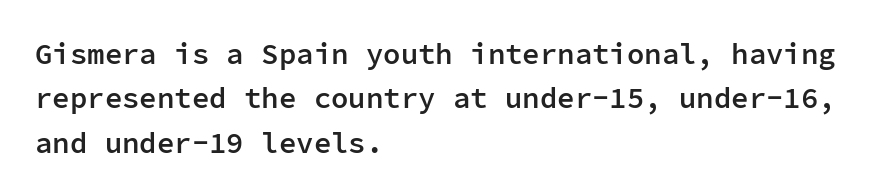
Q: Is the text bold? A: Semi-bold.
Q: Is the text italic (slanted)? A: No, it is upright.
Q: Is the typeface a serif or a sans-serif typeface? A: Sans-serif.
Q: Is the text underlined? A: No.
Q: How is the paragraph aligned? A: Left-aligned.
Q: Is the spacing between letters normal or unusually wide? A: Normal.
Q: Is the spacing between lines tight, normal or loose? A: Normal.
Q: Width (condensed, normal, or wide)? A: Normal.
Q: Stroke contrast? A: Low.
Q: x-height? A: Medium.
Q: Monospaced? A: Yes.
